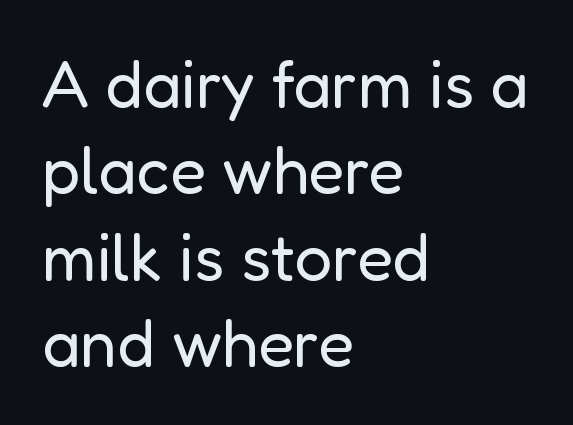
Rule under the text: the space is simply empty. Are there feet on the stems? There aren't — it's a sans. Caption: multi-line text, flush left, ragged right. Does extra space separate the letters? No, they use regular spacing. The designer left line spacing at the default.
